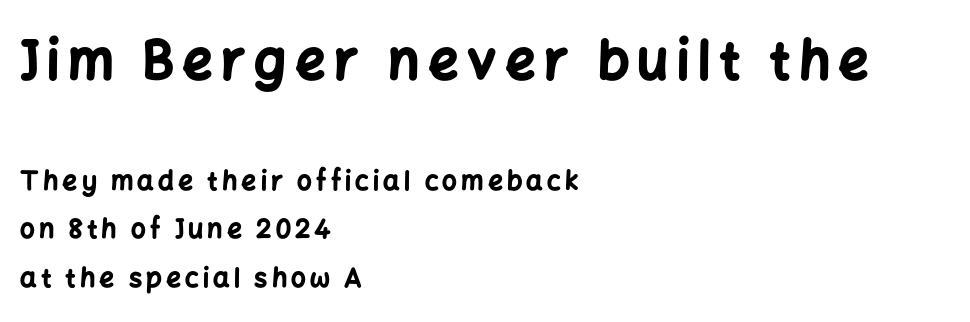
Q: Is the text bold? A: Yes.
Q: Is the text italic (slanted)? A: No, it is upright.
Q: Is the typeface a serif or a sans-serif typeface? A: Sans-serif.
Q: Is the text underlined? A: No.
Q: How is the paragraph aligned? A: Left-aligned.
Q: Which block of text is set in a larger size, the first (top) or the second (bottom)? A: The first (top) one.
Q: Width (condensed, normal, or wide)? A: Normal.
Q: Stroke contrast? A: Low.
Q: x-height? A: Medium.
Q: Monospaced? A: No.
